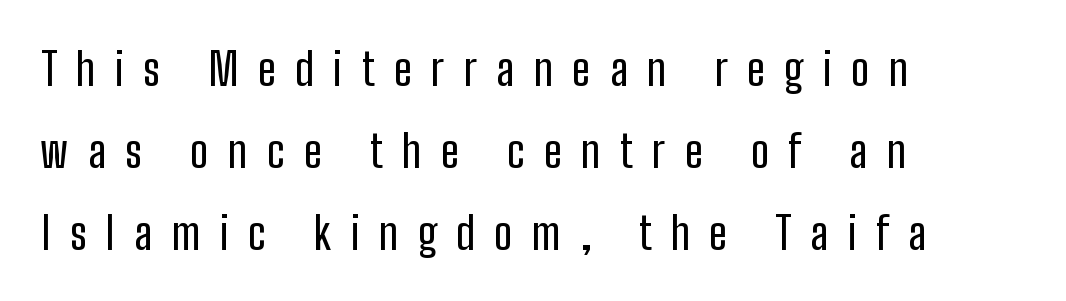
Q: Is the text italic (slanted)? A: No, it is upright.
Q: Is the typeface a serif or a sans-serif typeface? A: Sans-serif.
Q: Is the text underlined? A: No.
Q: How is the paragraph aligned? A: Left-aligned.
Q: Is the spacing between letters normal or unusually wide? A: Unusually wide.
Q: Width (condensed, normal, or wide)? A: Condensed.
Q: Stroke contrast? A: Low.
Q: x-height? A: Medium.
Q: Monospaced? A: No.
